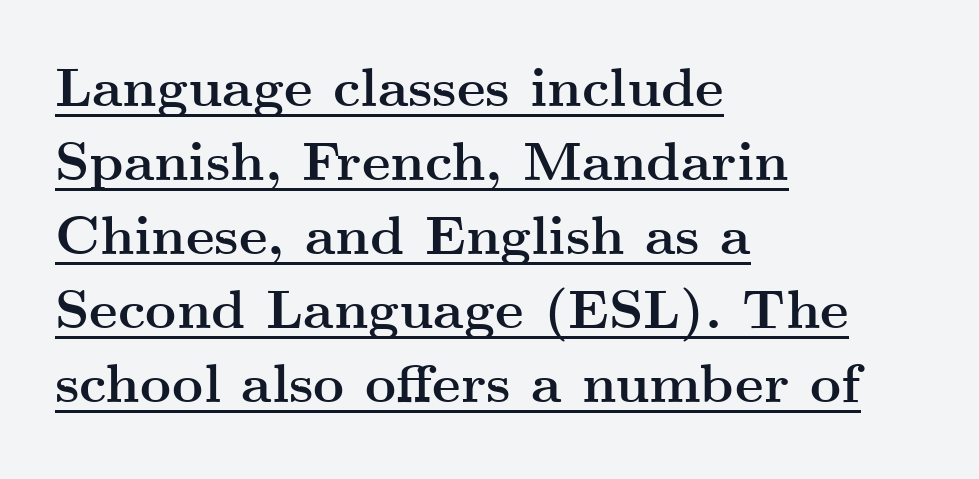
Q: Is the text bold? A: Yes.
Q: Is the text italic (slanted)? A: No, it is upright.
Q: Is the typeface a serif or a sans-serif typeface? A: Serif.
Q: Is the text underlined? A: Yes.
Q: How is the paragraph aligned? A: Left-aligned.
Q: Is the spacing between letters normal or unusually wide? A: Normal.
Q: Is the spacing between lines tight, normal or loose? A: Normal.
Q: Width (condensed, normal, or wide)? A: Wide.
Q: Stroke contrast? A: Medium.
Q: x-height? A: Small.
Q: Monospaced? A: No.
